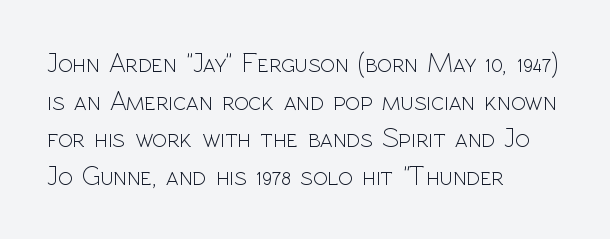
{"italic": "no", "bold": "no", "underline": "no", "align": "left", "line_spacing": "normal", "line_spacing_ratio": 1.39, "letter_spacing": "normal", "letter_spacing_em": 0.0, "glyph_px": 27}
